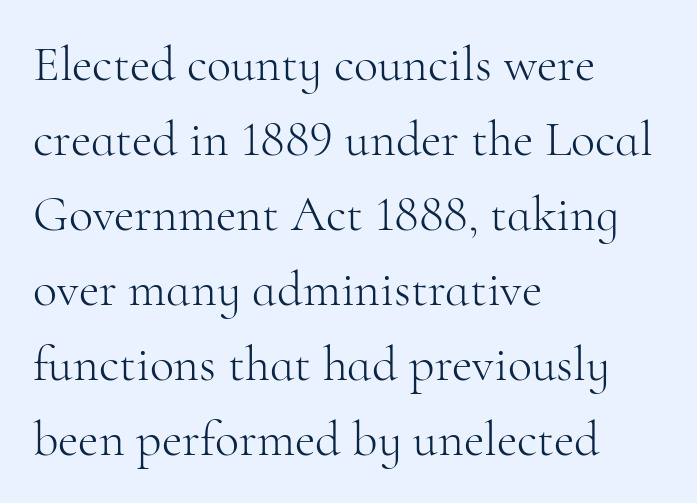
The image shows 50 px light serif type, upright; set left-aligned, normal line spacing (1.5x), normal letter spacing, not underlined; high stroke contrast and a small x-height.
